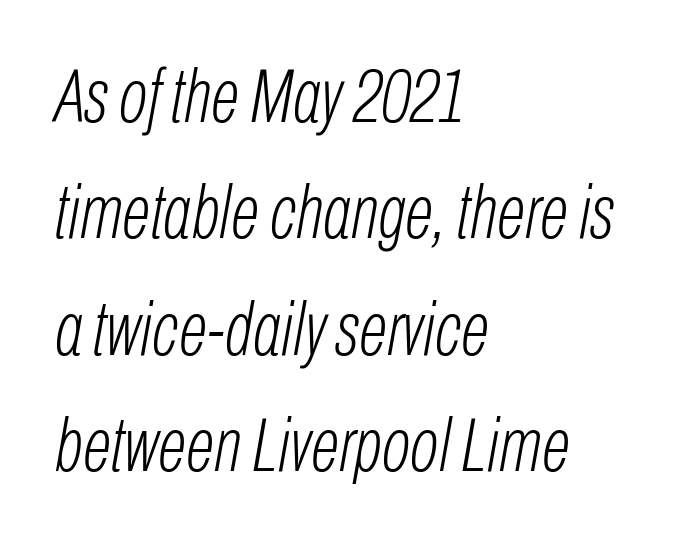
Q: Is the text bold? A: No.
Q: Is the text italic (slanted)? A: Yes, it leans right by about 10 degrees.
Q: Is the text underlined? A: No.
Q: How is the paragraph aligned? A: Left-aligned.
Q: Is the spacing between letters normal or unusually wide? A: Normal.
Q: Is the spacing between lines tight, normal or loose? A: Normal.
Q: Width (condensed, normal, or wide)? A: Condensed.
Q: Stroke contrast? A: Low.
Q: x-height? A: Medium.
Q: Monospaced? A: No.
